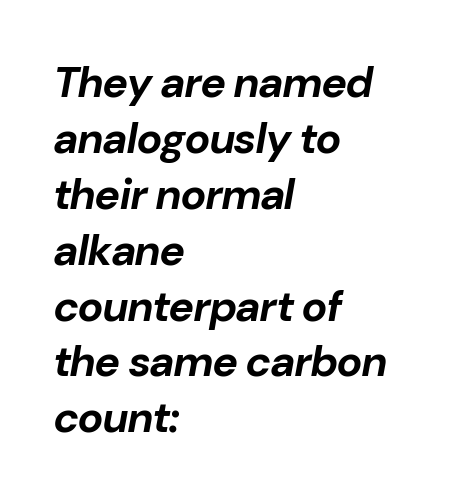
This sample keeps an unexceptional amount of space between lines. I'd describe the lettering as bold — thick and assertive. Characters follow at the spacing the type designer built in. The paragraph has a hard left edge and a soft right edge. Has an underline been added? It has not. The axis of the letterforms is tilted away from vertical.
